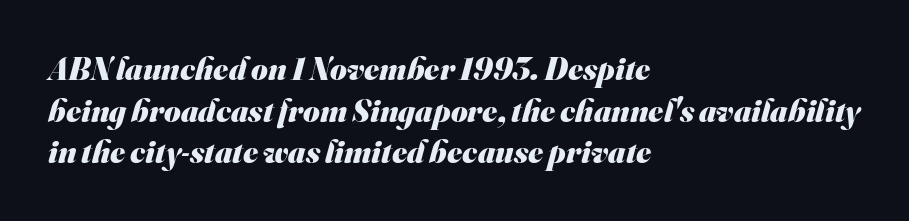
The setting favours the left margin, as ordinary paragraphs usually do. The letters are bold, with thick, heavy strokes. Caption: standard tracking, unaltered. Are there feet on the stems? There aren't — it's a sans. Regular leading. Only glyphs here, with clear space below each row.
